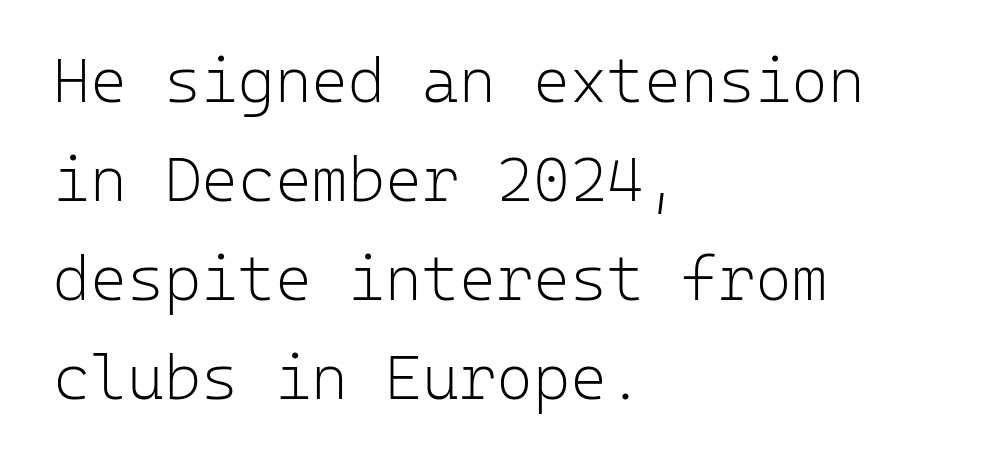
Q: Is the text bold? A: No.
Q: Is the text italic (slanted)? A: No, it is upright.
Q: Is the typeface a serif or a sans-serif typeface? A: Sans-serif.
Q: Is the text underlined? A: No.
Q: How is the paragraph aligned? A: Left-aligned.
Q: Is the spacing between letters normal or unusually wide? A: Normal.
Q: Is the spacing between lines tight, normal or loose? A: Normal.
Q: Width (condensed, normal, or wide)? A: Normal.
Q: Stroke contrast? A: Low.
Q: x-height? A: Medium.
Q: Monospaced? A: Yes.
